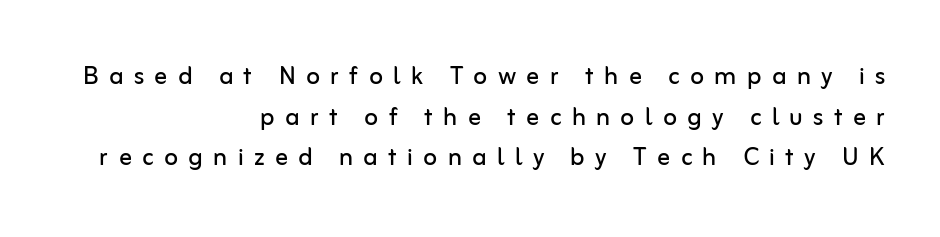
The image shows 32 px regular-weight sans-serif type, upright; set right-aligned, normal line spacing (1.27x), unusually wide letter spacing (+0.32 em), not underlined; low stroke contrast and a medium x-height.
